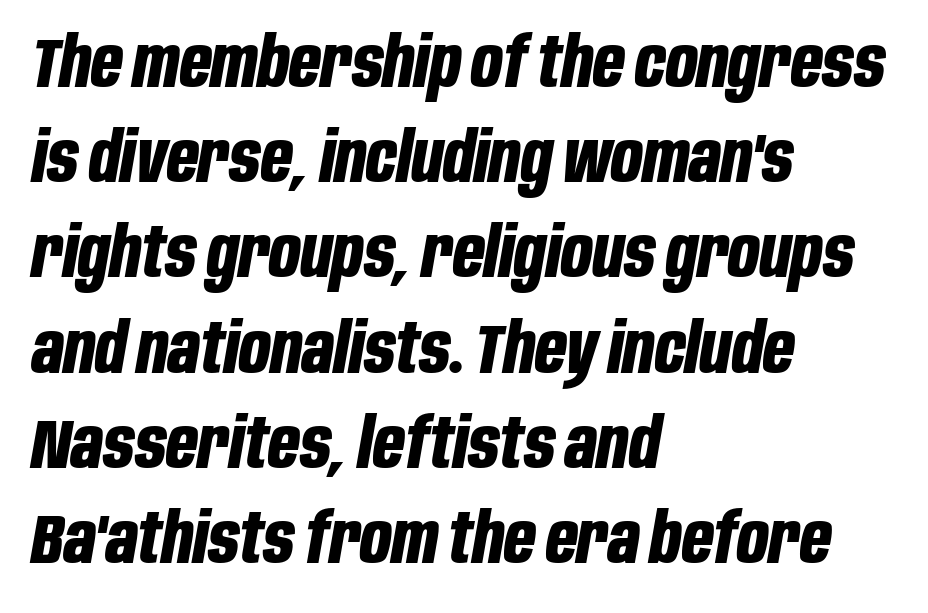
Q: Is the text bold? A: Yes.
Q: Is the text italic (slanted)? A: Yes, it leans right by about 10 degrees.
Q: Is the text underlined? A: No.
Q: How is the paragraph aligned? A: Left-aligned.
Q: Is the spacing between letters normal or unusually wide? A: Normal.
Q: Is the spacing between lines tight, normal or loose? A: Normal.
Q: Width (condensed, normal, or wide)? A: Condensed.
Q: Stroke contrast? A: Low.
Q: x-height? A: Large.
Q: Monospaced? A: No.
